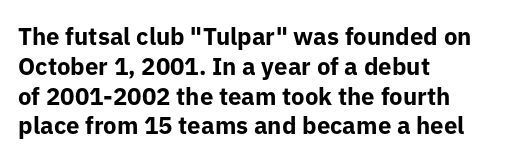
Q: Is the text bold? A: Yes.
Q: Is the text italic (slanted)? A: No, it is upright.
Q: Is the text underlined? A: No.
Q: How is the paragraph aligned? A: Left-aligned.
Q: Is the spacing between letters normal or unusually wide? A: Normal.
